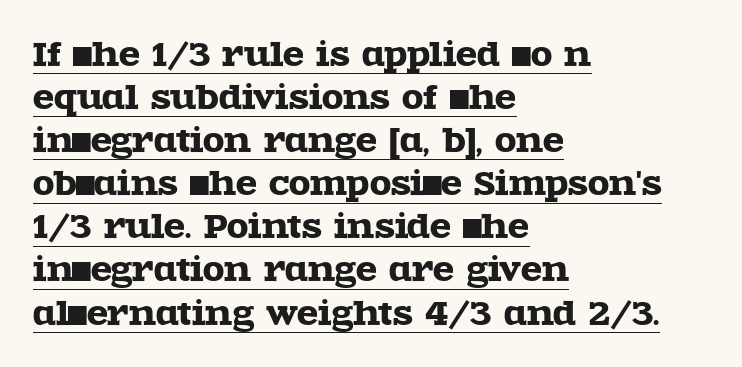
The image shows 31 px wide serif type, upright; set left-aligned, normal line spacing (1.39x), normal letter spacing, underlined; a large x-height.
